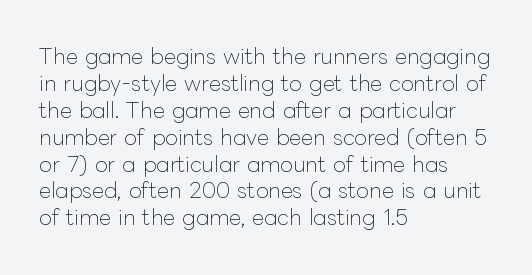
These lines keep a tight, regular rhythm from letter to letter. The rows are spaced the way most documents space them. Nothing heavy about these letters — not bold at all. A roman cut, with each character standing at attention. Check under the words: just untouched page. All the whitespace from short lines collects on the right.
